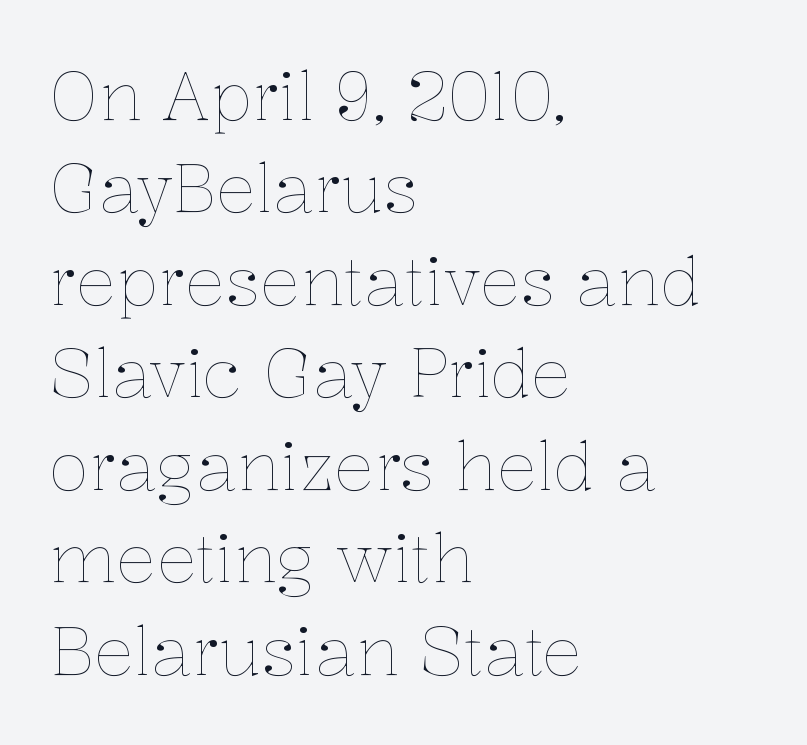
{"italic": "no", "bold": "no", "weight": "thin", "width": "normal", "stroke_contrast": "low", "x_height": "medium", "monospaced": "no", "underline": "no", "align": "left", "line_spacing": "normal", "line_spacing_ratio": 1.38, "letter_spacing": "normal", "letter_spacing_em": 0.0, "glyph_px": 67}
